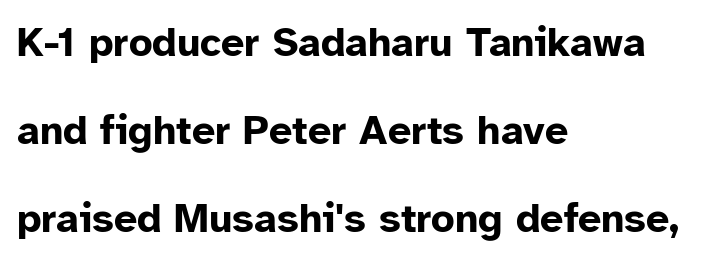
Short note: letters normally spaced. A roman cut, with each character standing at attention. Chunky letters — that's bold for sure. Visually the block forms a straight wall on the left and a jagged coastline on the right. The designer dialed line spacing up above the default.
